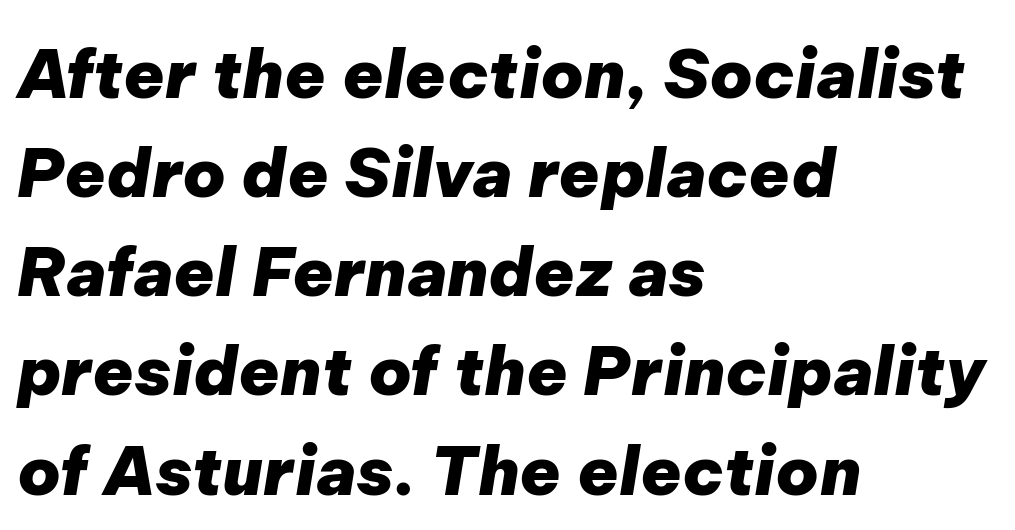
The image shows 67 px heavy type, italic (leaning right); set left-aligned, normal line spacing (1.48x), normal letter spacing, not underlined; low stroke contrast and a medium x-height.
